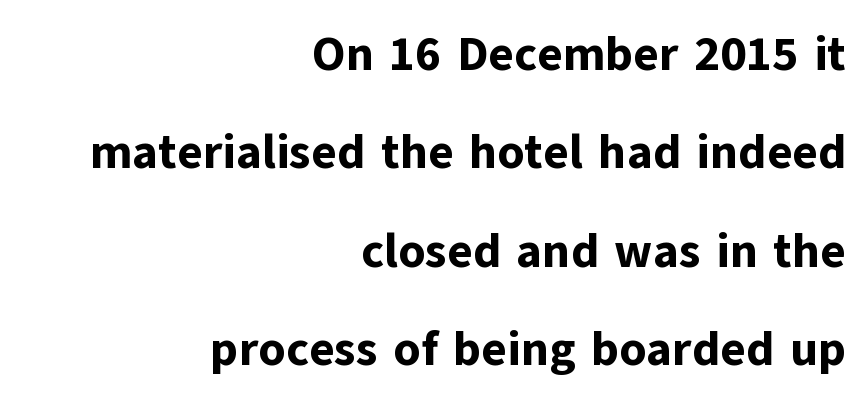
{"serif": "no", "italic": "no", "bold": "yes", "weight": "bold", "width": "normal", "stroke_contrast": "low", "x_height": "medium", "monospaced": "no", "underline": "no", "align": "right", "line_spacing": "loose", "line_spacing_ratio": 2.05, "letter_spacing": "normal", "letter_spacing_em": 0.0, "glyph_px": 48}
